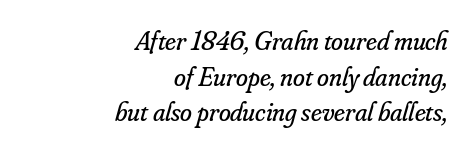
Does the copy run flush right? Yes — the right margin is perfectly even. Whoever set this chose a conventional vertical rhythm. Bold? No — there's no thickening of the strokes. Is the type slanted? Yes — the strokes lean at a clear angle.
